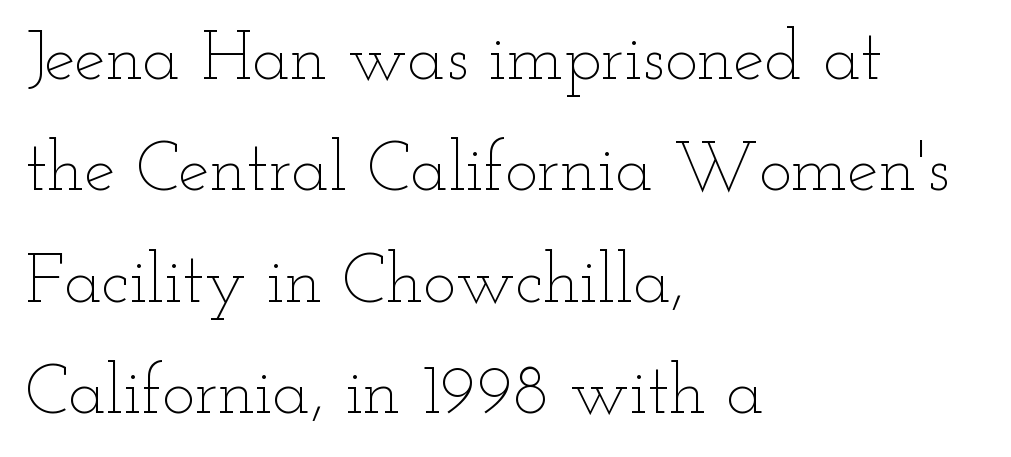
Q: Is the text bold? A: No.
Q: Is the text italic (slanted)? A: No, it is upright.
Q: Is the text underlined? A: No.
Q: How is the paragraph aligned? A: Left-aligned.
Q: Is the spacing between letters normal or unusually wide? A: Normal.
Q: Is the spacing between lines tight, normal or loose? A: Normal.
Q: Width (condensed, normal, or wide)? A: Wide.
Q: Stroke contrast? A: Low.
Q: x-height? A: Small.
Q: Monospaced? A: No.
